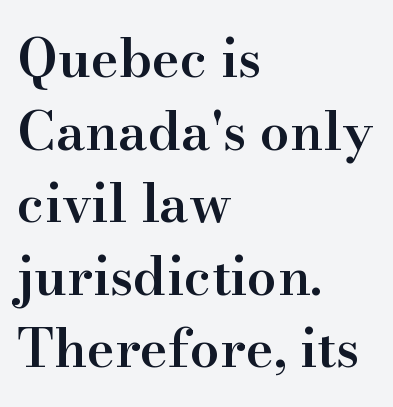
Q: Is the text bold? A: Semi-bold.
Q: Is the text italic (slanted)? A: No, it is upright.
Q: Is the typeface a serif or a sans-serif typeface? A: Serif.
Q: Is the text underlined? A: No.
Q: How is the paragraph aligned? A: Left-aligned.
Q: Is the spacing between letters normal or unusually wide? A: Normal.
Q: Is the spacing between lines tight, normal or loose? A: Normal.
Q: Width (condensed, normal, or wide)? A: Normal.
Q: Stroke contrast? A: High.
Q: x-height? A: Small.
Q: Monospaced? A: No.
